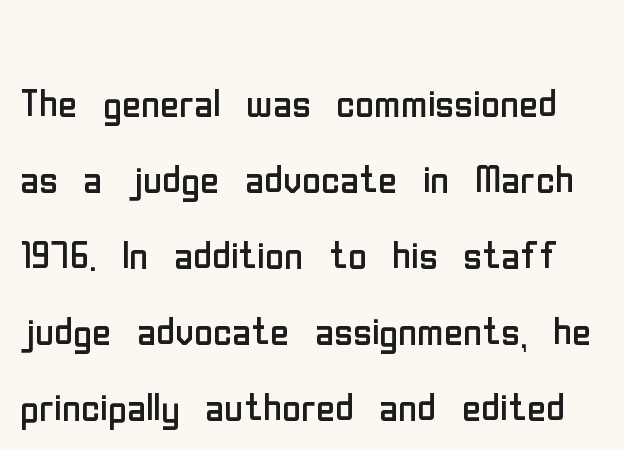
Stems here are at most as thick as an everyday book face. Note the varied advance widths — an 'i' is clearly narrower than an 'm'. The tracking reads as untouched default to a designer's eye. Rendered with straight, roman letterforms.
